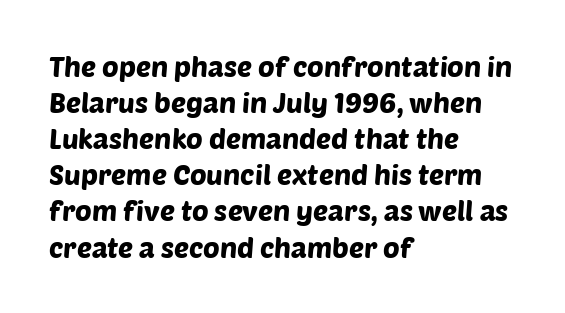
The image shows 28 px sans-serif type; set left-aligned, normal line spacing (1.29x), normal letter spacing, not underlined; low stroke contrast and a large x-height.
